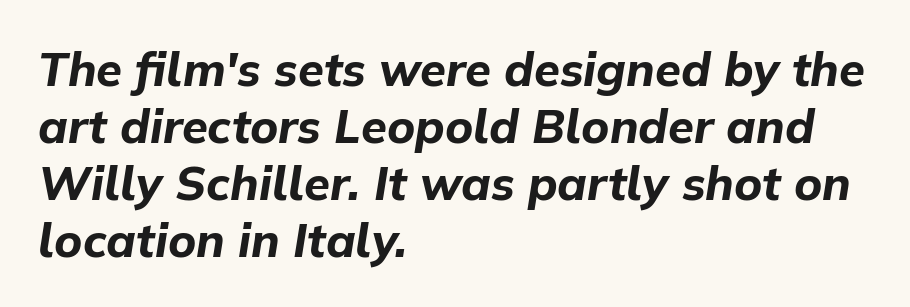
The image shows 47 px bold type, italic (leaning right); set left-aligned, line spacing 1.21x, normal letter spacing, not underlined; low stroke contrast and a medium x-height.
